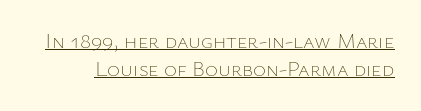
{"italic": "no", "bold": "no", "underline": "yes", "line_spacing": "normal", "line_spacing_ratio": 1.28, "letter_spacing": "normal", "letter_spacing_em": 0.0, "glyph_px": 22}
